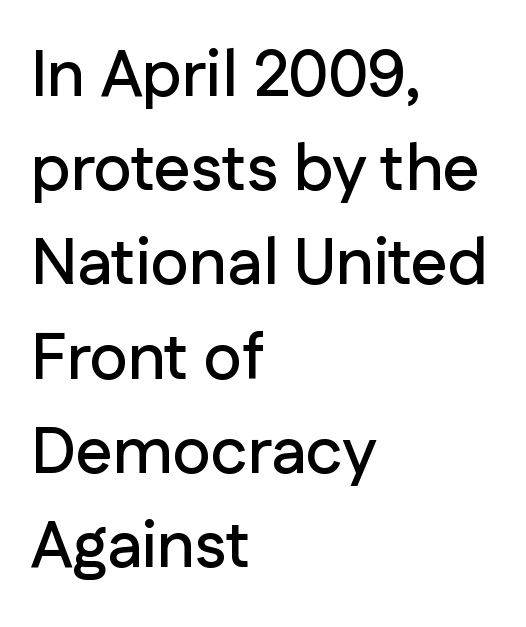
The image shows 65 px sans-serif type, upright; set left-aligned, normal line spacing (1.45x), normal letter spacing, not underlined; low stroke contrast and a medium x-height.
